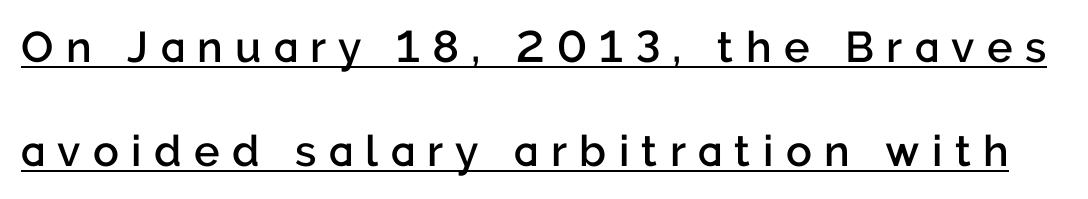
The passage shown is typed in a proportional face where columns would drift. Grotesque or geometric, the face here clearly has no serifs. The passage shown is semibold, sitting just below true bold. A typesetter would call this leading open, well beyond the default. Is there any slant? The stems are plumb. The type is letterspaced generously, with wide tracking.
